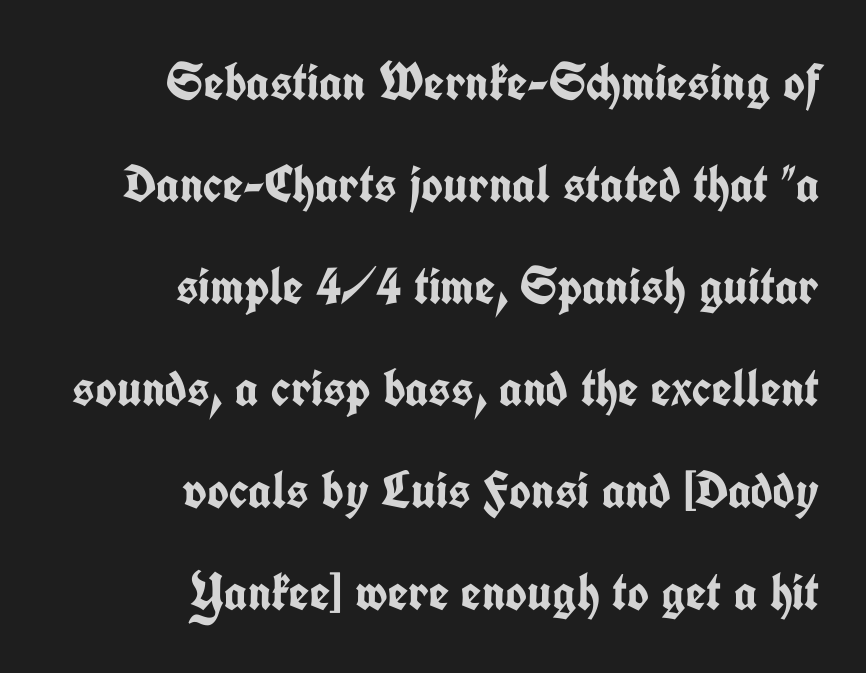
Plain, unruled lines of type. The designer went with a sans here, leaving each stem footless. The line-height multiplier appears high, well above default. Which margin do the lines hug? The right one — the left edge is uneven. This is roman type, the default non-slanted kind. You could not count columns in this text — the font is proportionally spaced.
